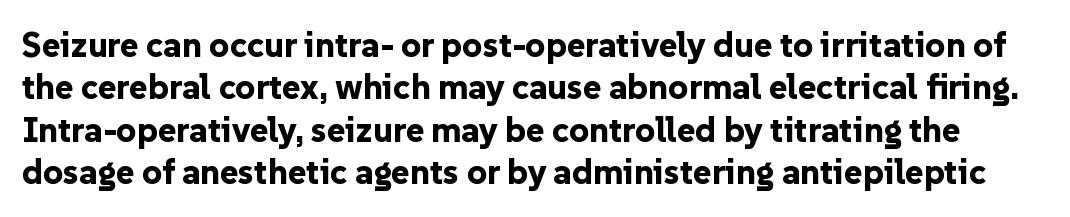
The image shows 35 px bold sans-serif type, upright; set line spacing 1.21x, normal letter spacing, not underlined; low stroke contrast and a medium x-height.
